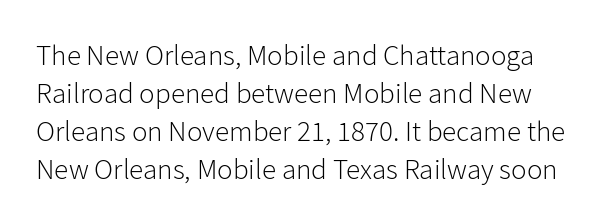
The image shows 29 px light sans-serif type, upright; set normal line spacing (1.31x), normal letter spacing, not underlined; low stroke contrast and a medium x-height.
